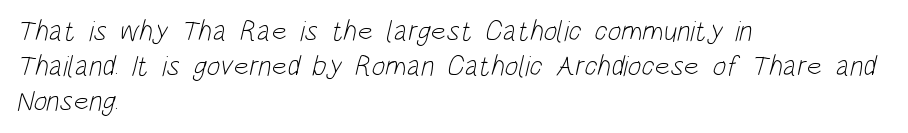
Does the type have serifs? No, each stem ends abruptly. A typesetter would call this proportional, since set widths differ per character. The rag falls on the right side of this text block. The string is rendered with underlining switched off.
